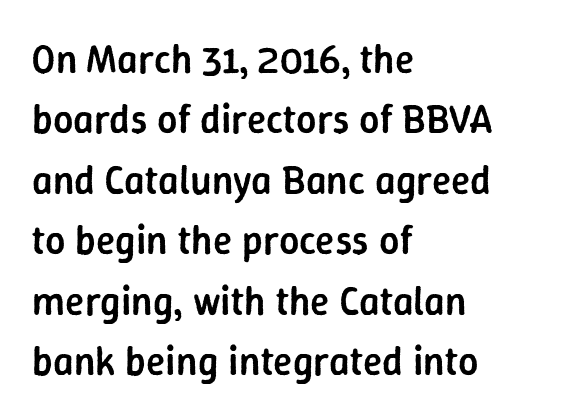
This is the regular roman posture of the typeface. Vertically, the passage feels balanced, rows spaced as you'd expect. Standard letterfit; no display-style spreading of the glyphs. A sans-serif font was chosen for this passage.
